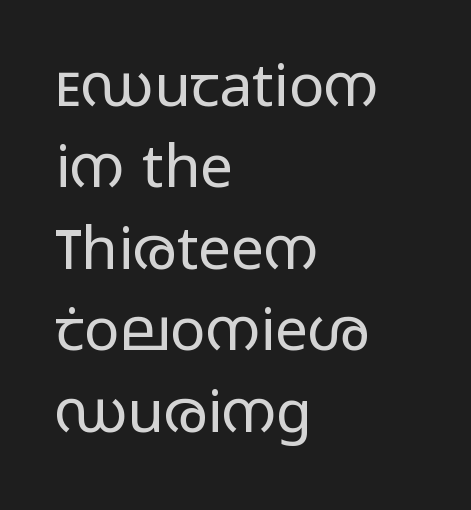
The image shows 59 px regular-weight, wide sans-serif type, upright; set left-aligned, normal line spacing (1.38x), normal letter spacing, not underlined; low stroke contrast and a medium x-height.
